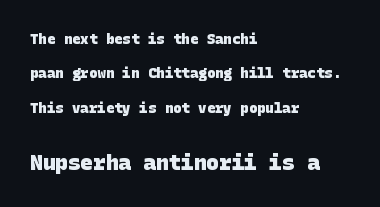
Q: Is the text bold? A: Yes.
Q: Is the text underlined? A: No.
Q: How is the paragraph aligned? A: Left-aligned.
Q: Is the spacing between letters normal or unusually wide? A: Normal.
Q: Is the spacing between lines tight, normal or loose? A: Loose.
Q: Which block of text is set in a larger size, the first (top) or the second (bottom)? A: The second (bottom) one.
